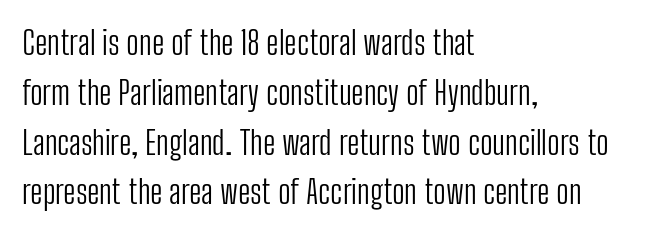
Honestly, the letter spacing is just normal — you wouldn't notice it. In terms of posture, this sample is upright. No letter is thick-stroked: the sample isn't bold. A clean baseline with only descenders dipping below it. The lines are quadded left. Check where the strokes stop: nothing finishes them off — pure sans.
